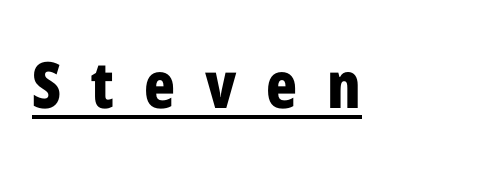
Q: Is the text bold? A: Yes.
Q: Is the text italic (slanted)? A: No, it is upright.
Q: Is the typeface a serif or a sans-serif typeface? A: Sans-serif.
Q: Is the text underlined? A: Yes.
Q: Is the spacing between letters normal or unusually wide? A: Unusually wide.
Q: Width (condensed, normal, or wide)? A: Condensed.
Q: Stroke contrast? A: Low.
Q: x-height? A: Medium.
Q: Monospaced? A: No.
